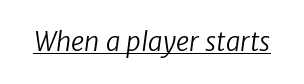
The image shows 26 px text type; set normal letter spacing, underlined.
